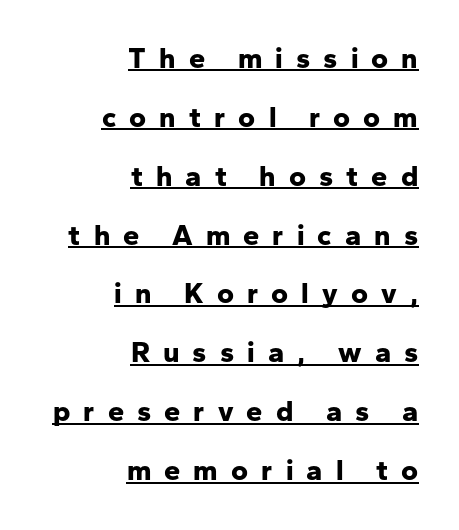
The image shows 29 px bold sans-serif type, upright; set right-aligned, loose line spacing (2.03x), unusually wide letter spacing (+0.45 em), underlined; low stroke contrast and a medium x-height.
